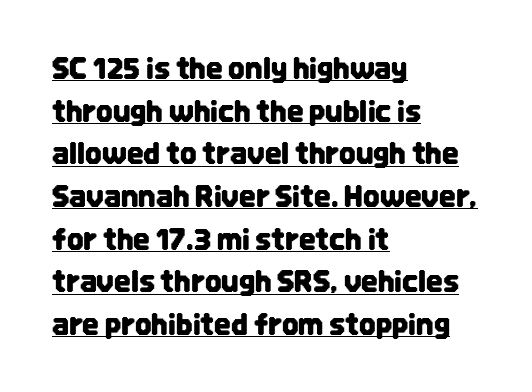
The image shows 29 px condensed sans-serif type, upright; set left-aligned, normal line spacing (1.47x), normal letter spacing, underlined; low stroke contrast and a large x-height.
